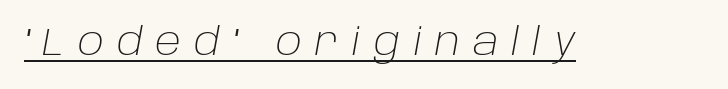
Q: Is the text bold? A: No.
Q: Is the text italic (slanted)? A: Yes, it leans right by about 10 degrees.
Q: Is the text underlined? A: Yes.
Q: Is the spacing between letters normal or unusually wide? A: Unusually wide.
Q: Width (condensed, normal, or wide)? A: Normal.
Q: Stroke contrast? A: Low.
Q: x-height? A: Large.
Q: Monospaced? A: No.
